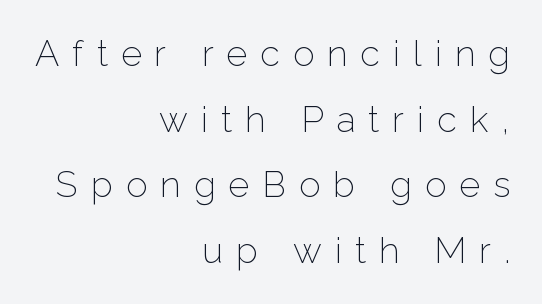
Q: Is the text bold? A: No.
Q: Is the text italic (slanted)? A: No, it is upright.
Q: Is the typeface a serif or a sans-serif typeface? A: Sans-serif.
Q: Is the text underlined? A: No.
Q: How is the paragraph aligned? A: Right-aligned.
Q: Is the spacing between letters normal or unusually wide? A: Unusually wide.
Q: Width (condensed, normal, or wide)? A: Normal.
Q: Stroke contrast? A: Low.
Q: x-height? A: Medium.
Q: Monospaced? A: No.
